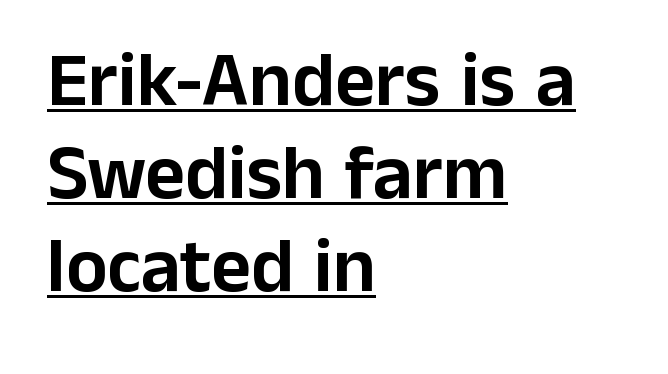
{"serif": "no", "italic": "no", "width": "normal", "stroke_contrast": "low", "x_height": "medium", "monospaced": "no", "underline": "yes", "align": "left", "line_spacing_ratio": 1.21, "letter_spacing": "normal", "letter_spacing_em": 0.0, "glyph_px": 77}
